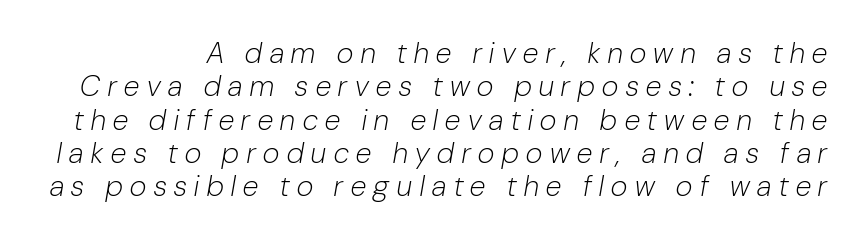
The image shows 29 px light, condensed type, italic (leaning right); set tight line spacing (1.15x), unusually wide letter spacing (+0.27 em), not underlined; low stroke contrast and a medium x-height.
